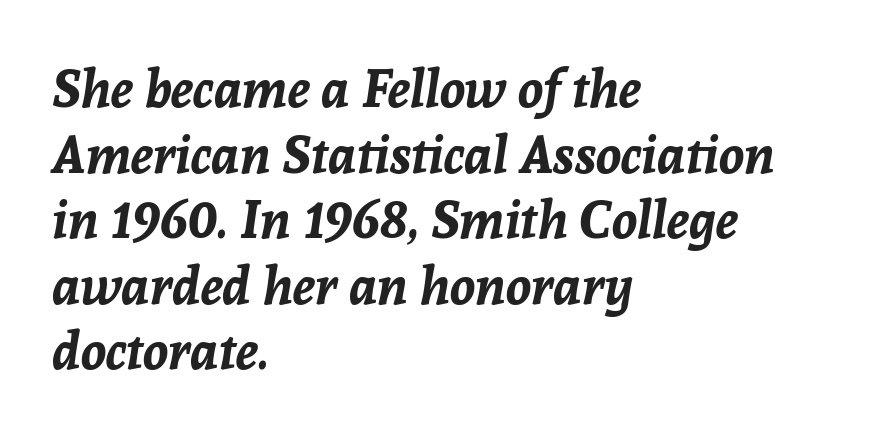
{"italic": "yes", "lean": "right", "slant_degrees": 8, "bold": "yes", "weight": "bold", "width": "normal", "stroke_contrast": "low", "x_height": "medium", "monospaced": "no", "underline": "no", "align": "left", "line_spacing": "normal", "line_spacing_ratio": 1.26, "letter_spacing": "normal", "letter_spacing_em": 0.0, "glyph_px": 52}
